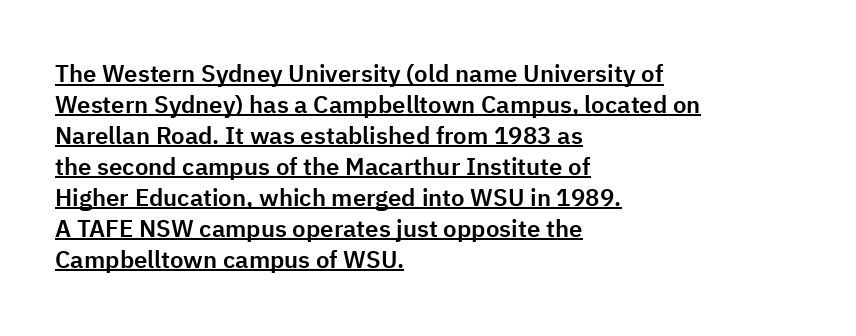
{"italic": "no", "underline": "yes", "align": "left", "line_spacing": "normal", "line_spacing_ratio": 1.29, "letter_spacing": "normal", "letter_spacing_em": 0.0, "glyph_px": 24}
